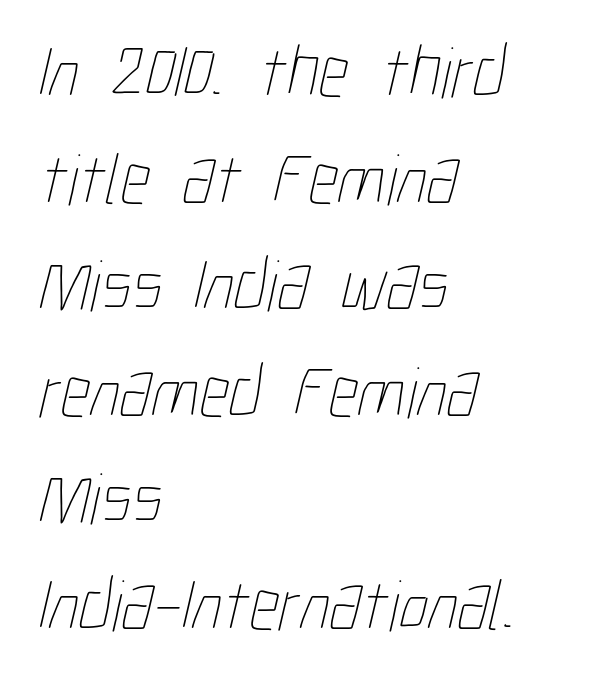
{"bold": "no", "weight": "thin", "width": "condensed", "stroke_contrast": "low", "x_height": "medium", "monospaced": "no", "underline": "no", "align": "left", "line_spacing": "normal", "line_spacing_ratio": 1.46, "letter_spacing": "normal", "letter_spacing_em": 0.0, "glyph_px": 73}
